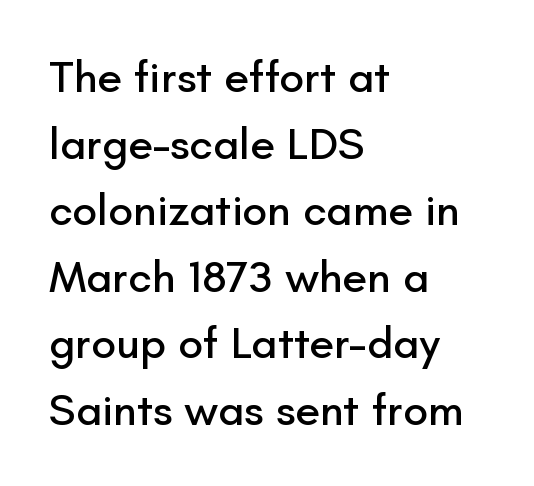
The image shows 45 px sans-serif type, upright; set left-aligned, normal line spacing (1.48x), normal letter spacing, not underlined; low stroke contrast and a small x-height.
